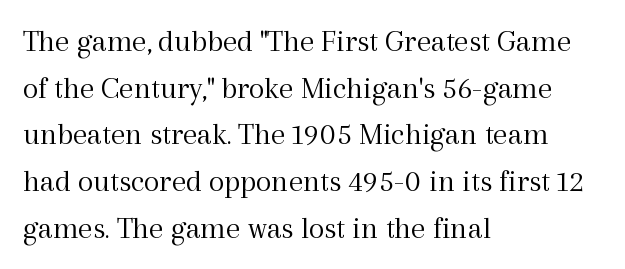
{"serif": "yes", "italic": "no", "bold": "no", "weight": "light", "width": "normal", "x_height": "medium", "monospaced": "no", "underline": "no", "align": "left", "line_spacing": "normal", "line_spacing_ratio": 1.46, "letter_spacing": "normal", "letter_spacing_em": 0.0, "glyph_px": 32}
